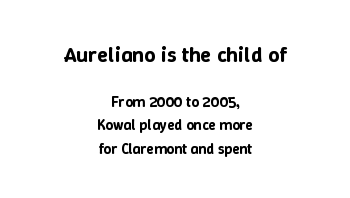
The image shows 22 px text type, upright; set centered, normal line spacing (1.56x), normal letter spacing, not underlined; the first (top) block is 1.47x larger.
